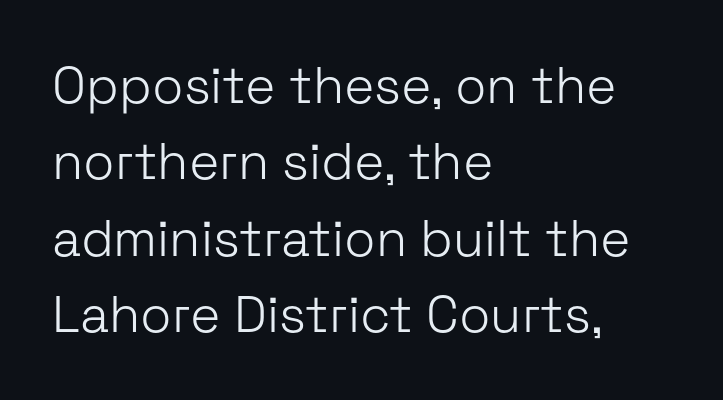
{"serif": "no", "italic": "no", "bold": "no", "weight": "light", "width": "normal", "stroke_contrast": "low", "x_height": "medium", "monospaced": "no", "underline": "no", "align": "left", "line_spacing": "normal", "line_spacing_ratio": 1.5, "letter_spacing": "normal", "letter_spacing_em": 0.0, "glyph_px": 51}
